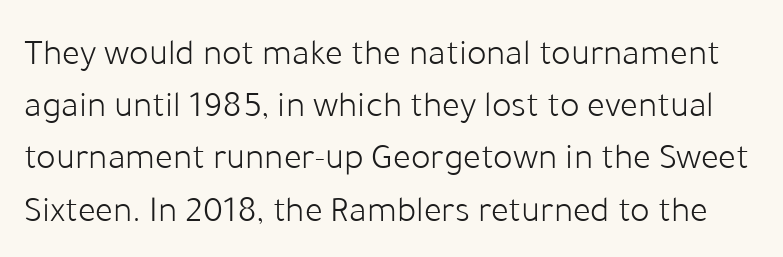
Q: Is the text bold? A: No.
Q: Is the text italic (slanted)? A: No, it is upright.
Q: Is the typeface a serif or a sans-serif typeface? A: Sans-serif.
Q: Is the text underlined? A: No.
Q: Is the spacing between letters normal or unusually wide? A: Normal.
Q: Is the spacing between lines tight, normal or loose? A: Normal.
Q: Width (condensed, normal, or wide)? A: Normal.
Q: Stroke contrast? A: Low.
Q: x-height? A: Medium.
Q: Monospaced? A: No.
